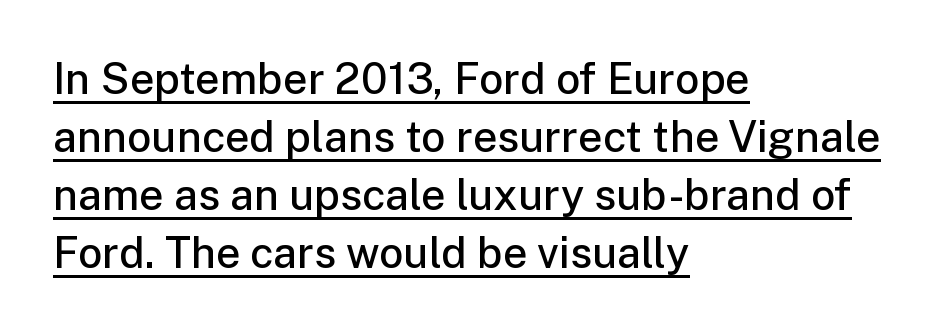
The image shows 43 px semibold sans-serif type, upright; set left-aligned, normal line spacing (1.35x), normal letter spacing, underlined; low stroke contrast and a medium x-height.
